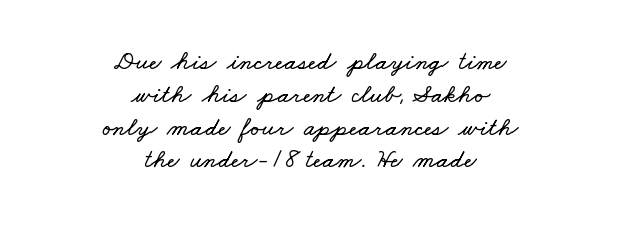
{"underline": "no", "align": "center", "line_spacing": "normal", "line_spacing_ratio": 1.26, "letter_spacing": "normal", "letter_spacing_em": 0.0, "glyph_px": 26}
